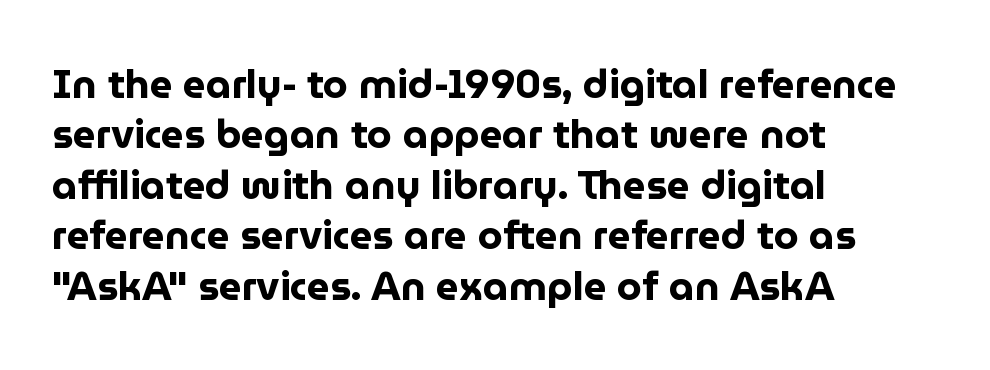
{"serif": "no", "italic": "no", "bold": "yes", "weight": "bold", "width": "normal", "stroke_contrast": "low", "x_height": "medium", "monospaced": "no", "underline": "no", "align": "left", "line_spacing": "normal", "line_spacing_ratio": 1.26, "letter_spacing": "normal", "letter_spacing_em": 0.0, "glyph_px": 40}
